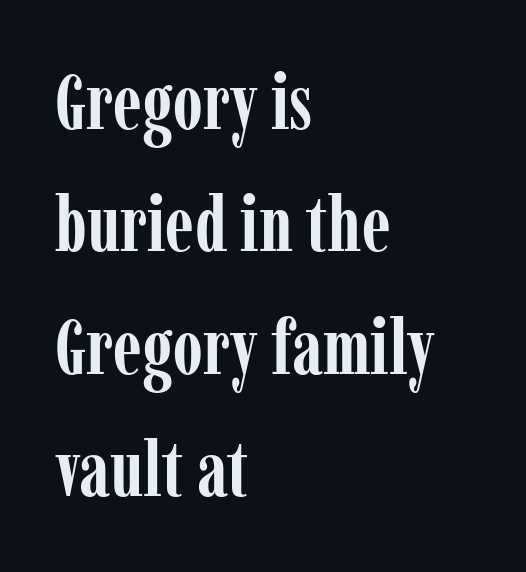
{"serif": "yes", "italic": "no", "bold": "yes", "weight": "semibold", "width": "condensed", "stroke_contrast": "low", "x_height": "medium", "monospaced": "no", "underline": "no", "align": "left", "line_spacing": "normal", "line_spacing_ratio": 1.59, "letter_spacing": "normal", "letter_spacing_em": 0.0, "glyph_px": 77}
